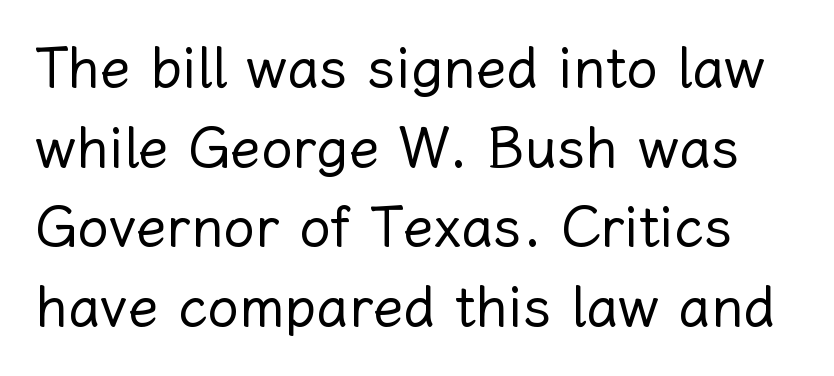
The image shows 56 px regular-weight type, upright; set normal line spacing (1.42x), normal letter spacing, not underlined; low stroke contrast and a medium x-height.
